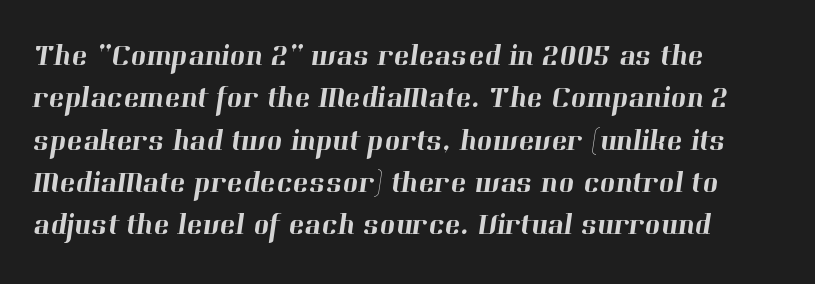
Q: Is the typeface a serif or a sans-serif typeface? A: Serif.
Q: Is the text underlined? A: No.
Q: How is the paragraph aligned? A: Left-aligned.
Q: Is the spacing between letters normal or unusually wide? A: Normal.
Q: Is the spacing between lines tight, normal or loose? A: Normal.
Q: Width (condensed, normal, or wide)? A: Normal.
Q: Stroke contrast? A: High.
Q: x-height? A: Medium.
Q: Monospaced? A: No.
